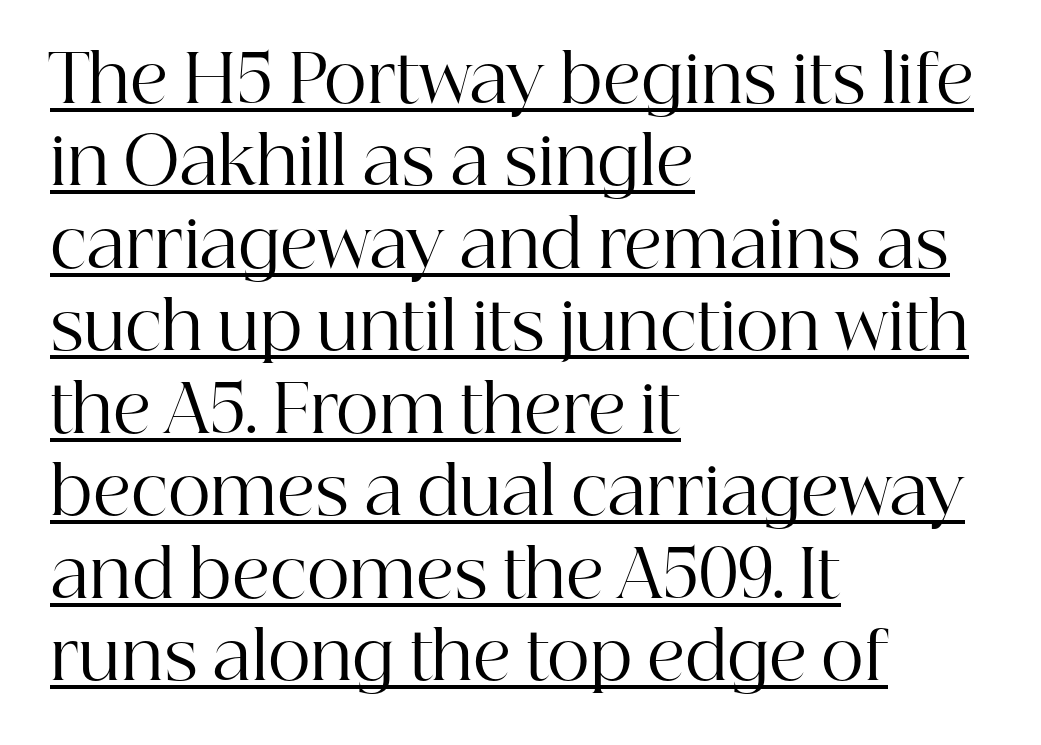
Each line of the rendering has a horizontal stroke beneath the glyphs. The rendering uses natural spacing where letterforms have individual widths. Check where the strokes stop: tiny serifs finish them off. Teacher's note: observe the even left margin — that is flush-left alignment. Evenly set lines give the paragraph a standard silhouette.
